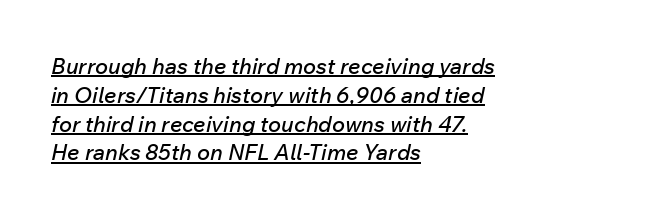
{"italic": "yes", "lean": "right", "slant_degrees": 12, "underline": "yes", "align": "left", "line_spacing": "normal", "line_spacing_ratio": 1.31, "letter_spacing": "normal", "letter_spacing_em": 0.0, "glyph_px": 22}
